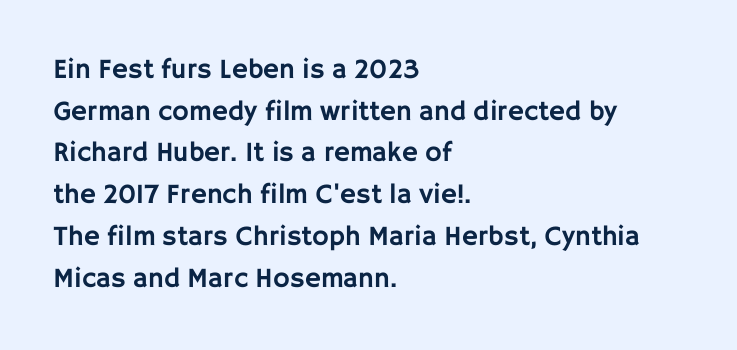
{"serif": "no", "italic": "no", "width": "normal", "stroke_contrast": "low", "x_height": "large", "monospaced": "no", "underline": "no", "align": "left", "line_spacing": "normal", "line_spacing_ratio": 1.49, "letter_spacing": "normal", "letter_spacing_em": 0.0, "glyph_px": 28}
